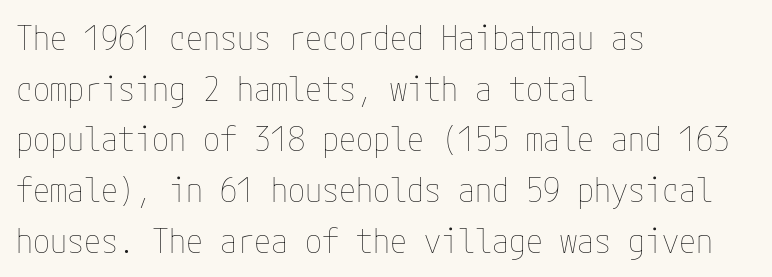
Characters follow at the spacing the type designer built in. The letterforms sit at book weight or below. The foot of each line stays bare and open. Compared with a centered layout, this one pins lines to the left instead.
